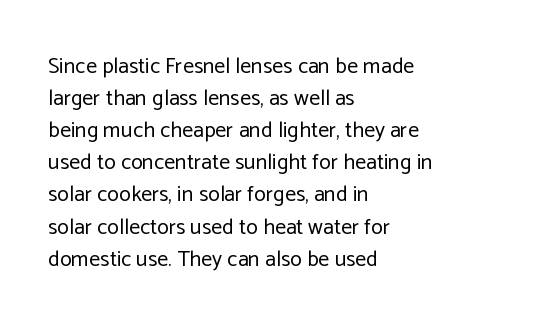
{"italic": "no", "bold": "no", "underline": "no", "align": "left", "line_spacing": "normal", "line_spacing_ratio": 1.46, "letter_spacing": "normal", "letter_spacing_em": 0.0, "glyph_px": 22}
